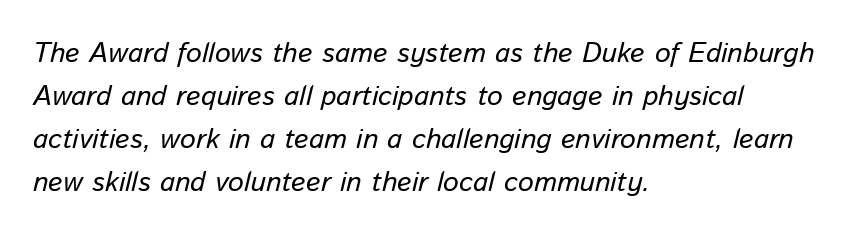
The rendering applies a slant to the glyphs. Line beginnings align vertically; line endings do not. Quick note: interline space is typical. This rendering leaves character spacing at its baseline value. Weight class: somewhere from thin through regular. Varying glyph widths throughout — classic text-font behaviour.
